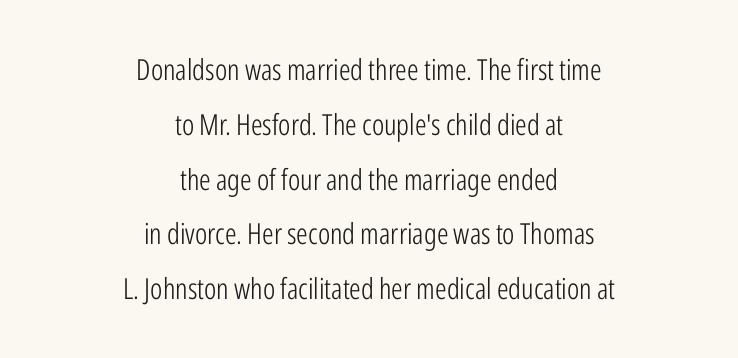
Q: Is the text bold? A: No.
Q: Is the text italic (slanted)? A: No, it is upright.
Q: Is the typeface a serif or a sans-serif typeface? A: Sans-serif.
Q: Is the text underlined? A: No.
Q: How is the paragraph aligned? A: Centered.
Q: Is the spacing between letters normal or unusually wide? A: Normal.
Q: Width (condensed, normal, or wide)? A: Condensed.
Q: Stroke contrast? A: Low.
Q: x-height? A: Medium.
Q: Monospaced? A: No.
